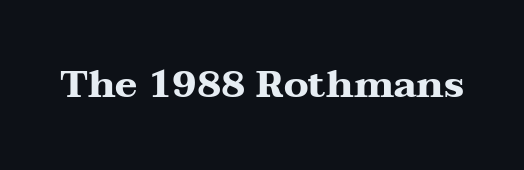
{"serif": "yes", "italic": "no", "bold": "yes", "weight": "heavy", "width": "wide", "stroke_contrast": "medium", "x_height": "medium", "monospaced": "no", "underline": "no", "letter_spacing": "normal", "letter_spacing_em": 0.0, "glyph_px": 38}
